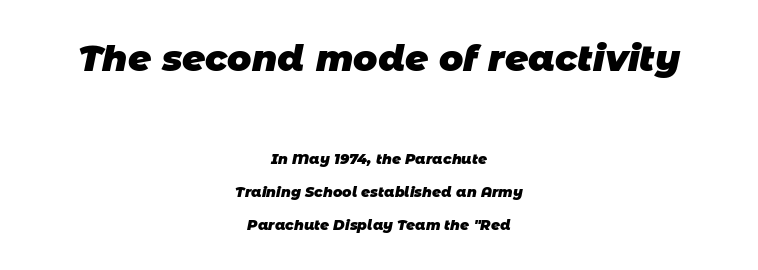
{"serif": "no", "bold": "yes", "weight": "heavy", "width": "normal", "stroke_contrast": "low", "x_height": "large", "monospaced": "no", "underline": "no", "align": "center", "line_spacing": "loose", "line_spacing_ratio": 2.36, "letter_spacing": "normal", "letter_spacing_em": 0.0, "larger_block": "first", "size_ratio": 2.57, "glyph_px": 36}
